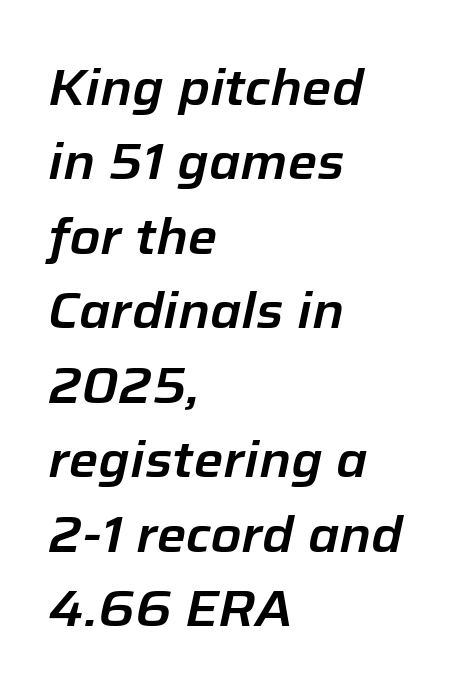
Q: Is the text italic (slanted)? A: Yes, it leans right by about 12 degrees.
Q: Is the text underlined? A: No.
Q: How is the paragraph aligned? A: Left-aligned.
Q: Is the spacing between letters normal or unusually wide? A: Normal.
Q: Is the spacing between lines tight, normal or loose? A: Normal.
Q: Width (condensed, normal, or wide)? A: Normal.
Q: Stroke contrast? A: Low.
Q: x-height? A: Medium.
Q: Monospaced? A: No.
